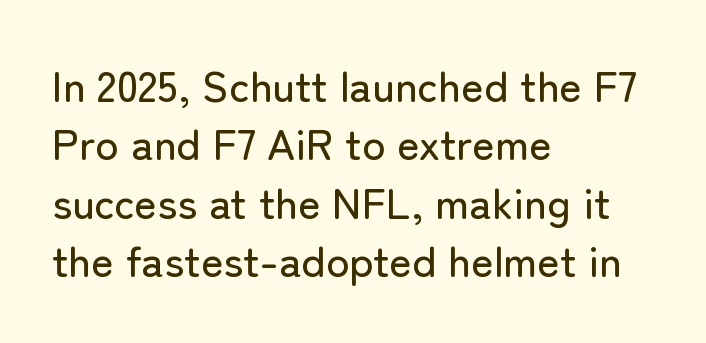
{"serif": "no", "italic": "no", "width": "normal", "stroke_contrast": "low", "x_height": "medium", "monospaced": "no", "underline": "no", "align": "left", "line_spacing": "normal", "line_spacing_ratio": 1.36, "letter_spacing": "normal", "letter_spacing_em": 0.0, "glyph_px": 43}
